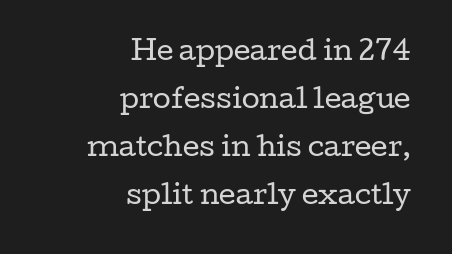
{"italic": "no", "bold": "no", "underline": "no", "align": "right", "line_spacing_ratio": 1.85, "letter_spacing": "normal", "letter_spacing_em": 0.0, "glyph_px": 26}
